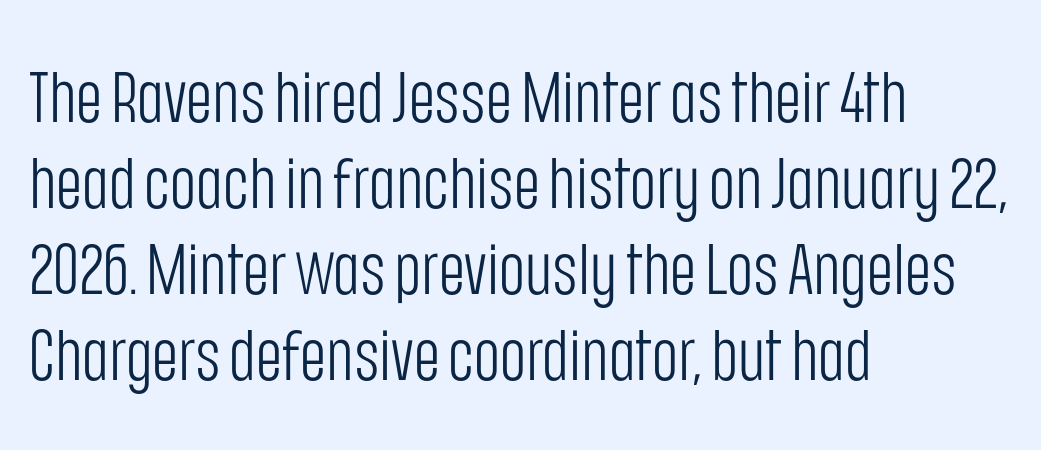
Q: Is the text bold? A: No.
Q: Is the text italic (slanted)? A: No, it is upright.
Q: Is the typeface a serif or a sans-serif typeface? A: Sans-serif.
Q: Is the text underlined? A: No.
Q: How is the paragraph aligned? A: Left-aligned.
Q: Is the spacing between letters normal or unusually wide? A: Normal.
Q: Width (condensed, normal, or wide)? A: Condensed.
Q: Stroke contrast? A: Low.
Q: x-height? A: Large.
Q: Monospaced? A: No.
